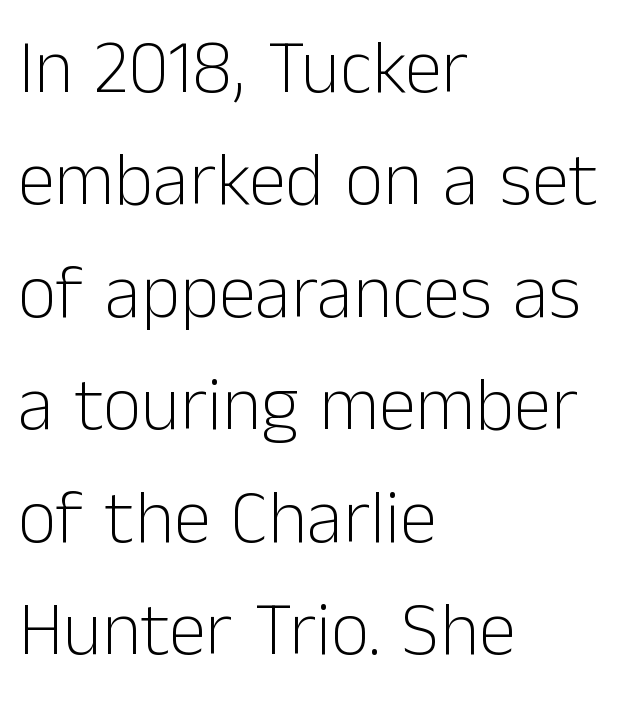
Q: Is the text bold? A: No.
Q: Is the text italic (slanted)? A: No, it is upright.
Q: Is the typeface a serif or a sans-serif typeface? A: Sans-serif.
Q: Is the text underlined? A: No.
Q: How is the paragraph aligned? A: Left-aligned.
Q: Is the spacing between letters normal or unusually wide? A: Normal.
Q: Is the spacing between lines tight, normal or loose? A: Normal.
Q: Width (condensed, normal, or wide)? A: Normal.
Q: Stroke contrast? A: Low.
Q: x-height? A: Medium.
Q: Monospaced? A: No.
